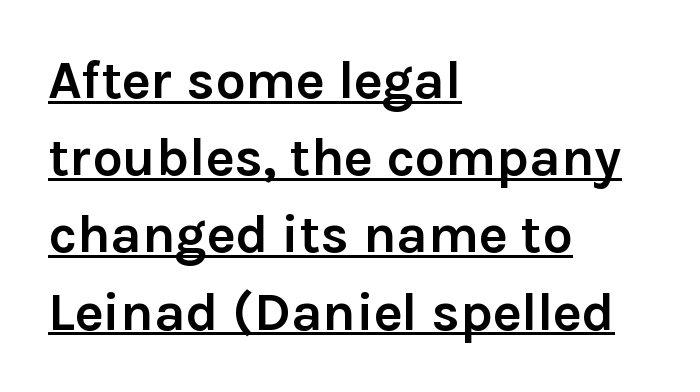
The image shows 54 px semibold sans-serif type, upright; set left-aligned, normal line spacing (1.43x), normal letter spacing, underlined; a medium x-height.
